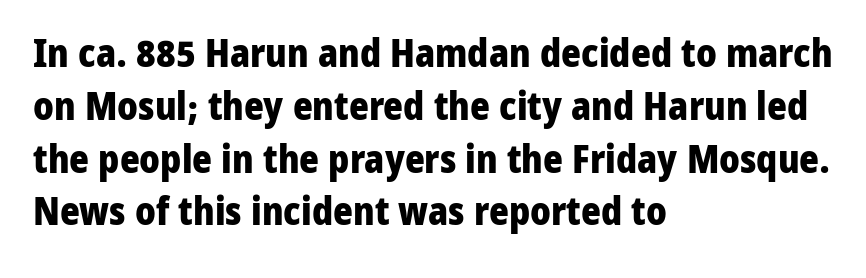
The image shows 38 px heavy sans-serif type, upright; set left-aligned, normal line spacing (1.39x), normal letter spacing, not underlined; low stroke contrast and a medium x-height.
